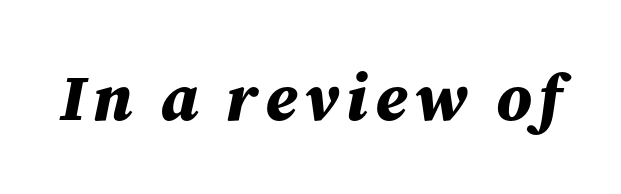
A bare baseline throughout the passage. On the weight axis this lands at bold, roughly 700. A typesetter would mark this as italic. These lines are rendered in a variable-pitch font.
